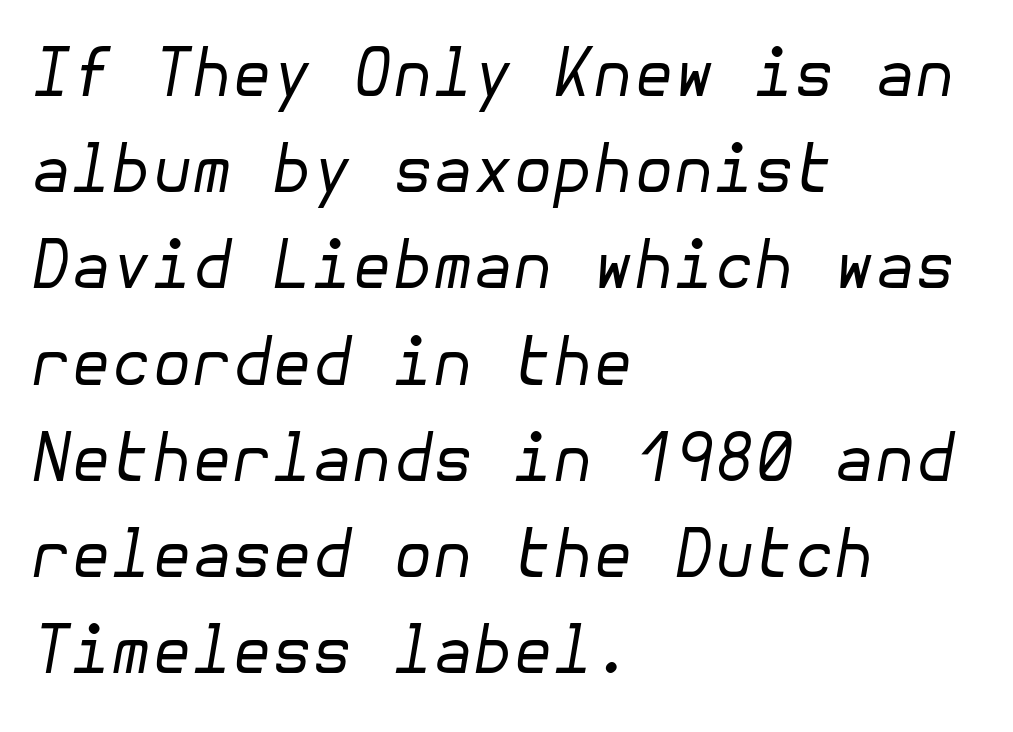
Unmarked baselines from the first word to the last. Look at the tracking — it's just the regular setting, nothing added. Normally led — the rows are evenly, conventionally spaced. The axis of the letterforms is tilted away from vertical.
